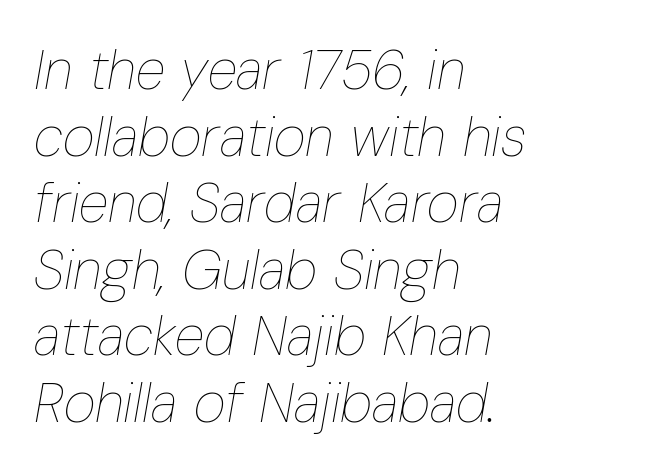
The image shows 55 px thin, condensed type, italic (leaning right); set left-aligned, line spacing 1.21x, normal letter spacing, not underlined; low stroke contrast and a medium x-height.
